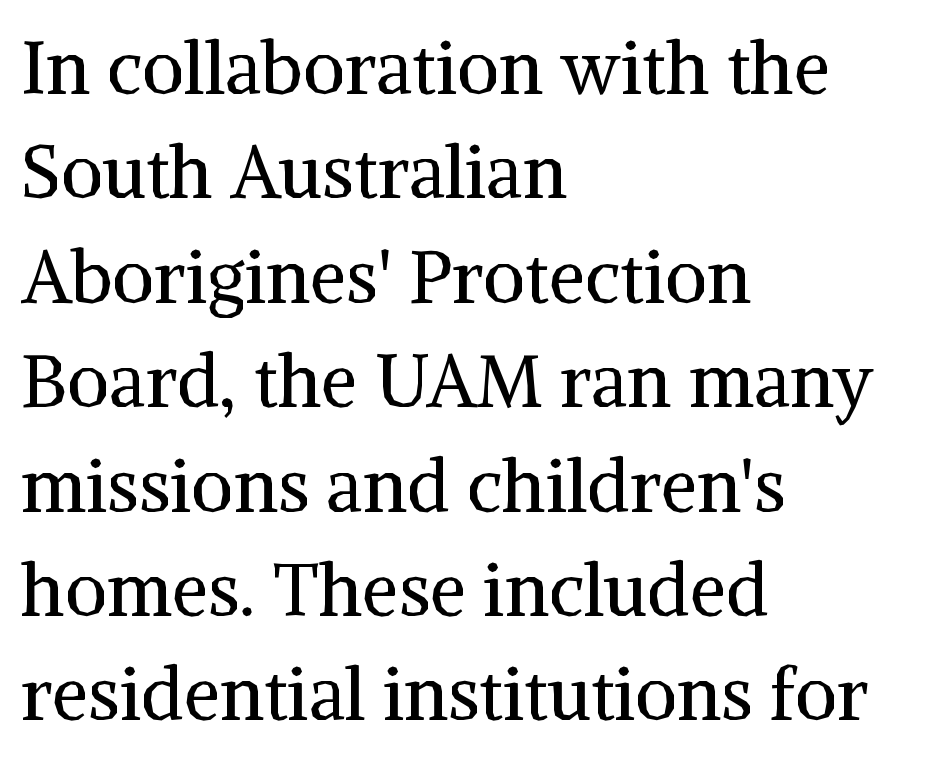
The image shows 73 px regular-weight serif type, upright; set left-aligned, normal line spacing (1.43x), normal letter spacing, not underlined; medium stroke contrast and a medium x-height.
